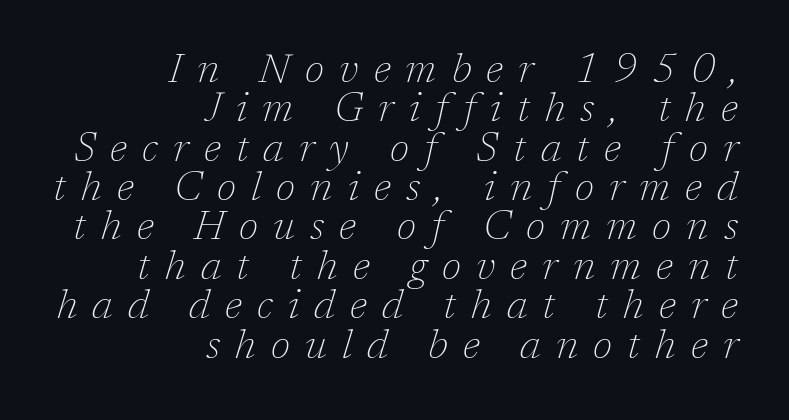
The image shows 41 px thin serif type, italic (leaning right); set right-aligned, tight line spacing (0.96x), unusually wide letter spacing (+0.37 em), not underlined; low stroke contrast and a medium x-height.
